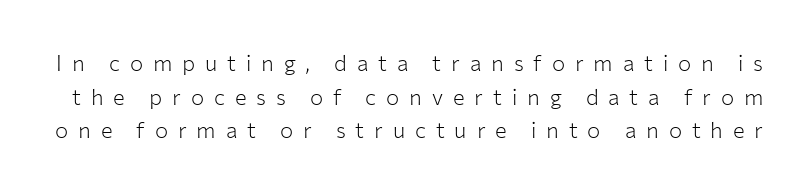
Reading down the column, the eye jumps a familiar distance to each next line. Descenders are the only things crossing below the line. Counters stay open thanks to moderate or lighter strokes. Does extra space separate the letters? Yes, quite a lot of it.
